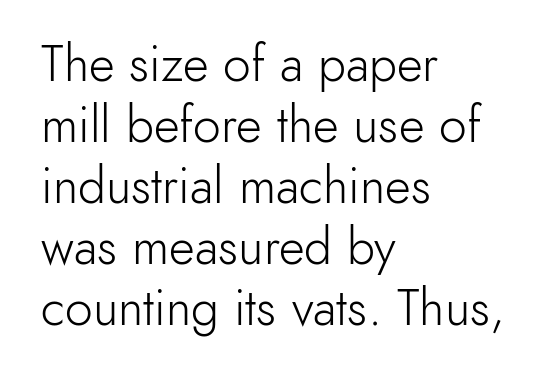
{"serif": "no", "italic": "no", "bold": "no", "weight": "light", "width": "normal", "x_height": "small", "monospaced": "no", "underline": "no", "align": "left", "line_spacing_ratio": 1.22, "letter_spacing": "normal", "letter_spacing_em": 0.0, "glyph_px": 50}
